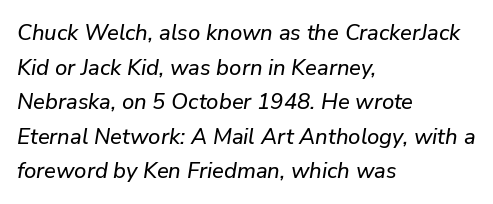
{"italic": "yes", "lean": "right", "slant_degrees": 9, "underline": "no", "align": "left", "line_spacing": "normal", "line_spacing_ratio": 1.57, "letter_spacing": "normal", "letter_spacing_em": 0.0, "glyph_px": 22}
